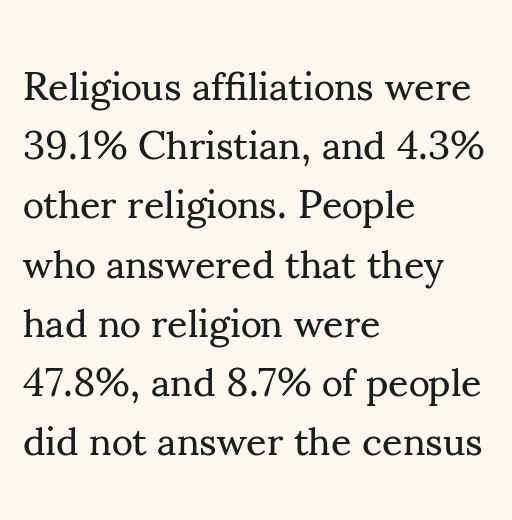
{"serif": "yes", "italic": "no", "bold": "no", "weight": "regular", "width": "normal", "stroke_contrast": "medium", "x_height": "small", "monospaced": "no", "underline": "no", "align": "left", "line_spacing": "normal", "line_spacing_ratio": 1.48, "letter_spacing": "normal", "letter_spacing_em": 0.0, "glyph_px": 40}
